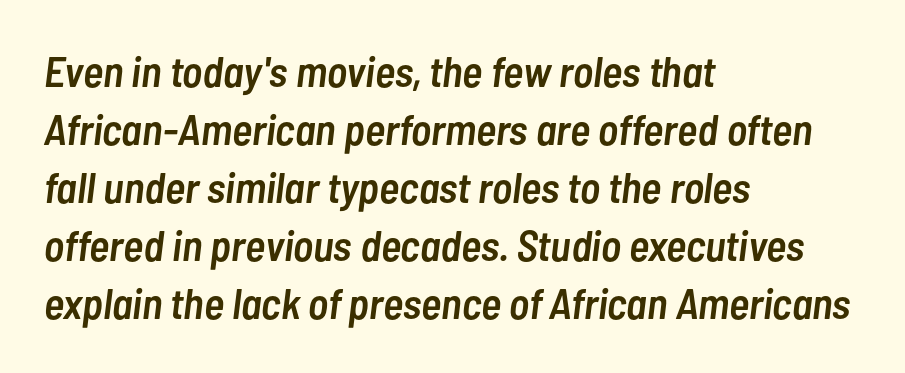
The letters advance in unequal steps, a hallmark of proportional type. The rendering anchors every line to the left-hand side. Slant detected: the letters are inclined. Compared with typical body copy, the letter spacing here is the same. Type without underlining.
